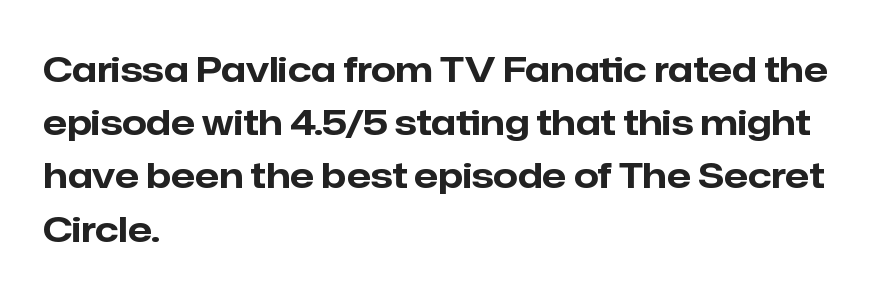
The image shows 35 px bold sans-serif type, upright; set left-aligned, normal line spacing (1.52x), normal letter spacing, not underlined; low stroke contrast and a medium x-height.
